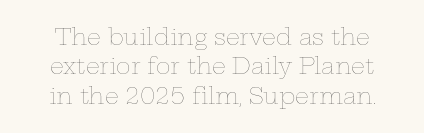
{"italic": "no", "bold": "no", "underline": "no", "line_spacing": "normal", "line_spacing_ratio": 1.33, "letter_spacing": "normal", "letter_spacing_em": 0.0, "glyph_px": 22}
